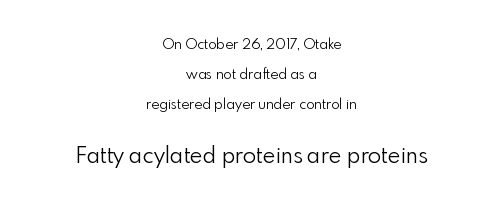
The letterforms sit shoulder to shoulder at normal distance. Regarding leading, the lines here are spaced well apart. Caption: multi-line text, centered on the measure. Characters remain perfectly vertical along every line.
